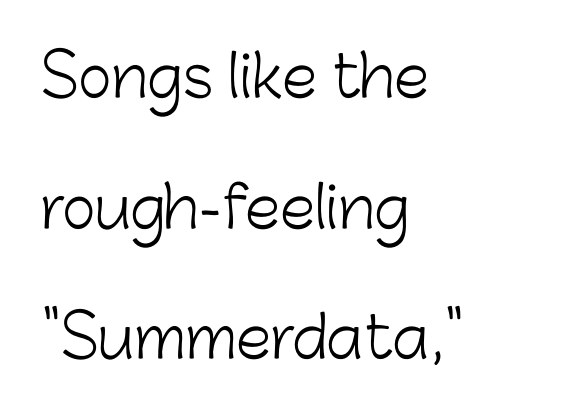
The image shows 57 px light sans-serif type, upright; set left-aligned, loose line spacing (2.29x), normal letter spacing, not underlined; low stroke contrast and a medium x-height.
